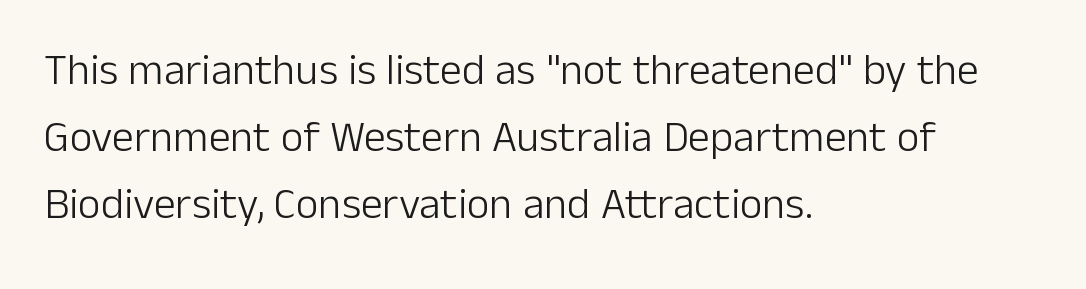
Unbolded letterforms with no extra heft. Check under the words: just untouched page. Do the characters align in a grid? No, the font is proportional. Reading down the block, your eye returns to a fixed left position each line. Notice how descenders clear the ascenders below comfortably — that's standard leading. Inter-character spacing is left at the font's built-in metrics.
